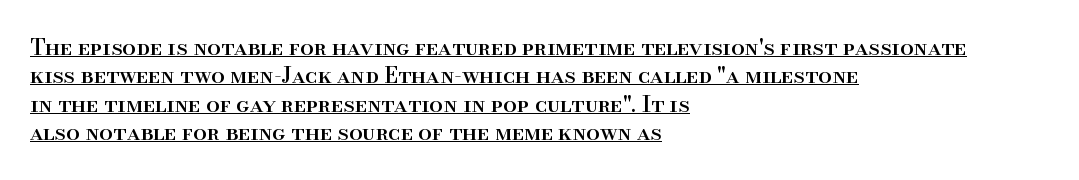
Q: Is the text italic (slanted)? A: No, it is upright.
Q: Is the text underlined? A: Yes.
Q: How is the paragraph aligned? A: Left-aligned.
Q: Is the spacing between letters normal or unusually wide? A: Normal.
Q: Is the spacing between lines tight, normal or loose? A: Normal.
